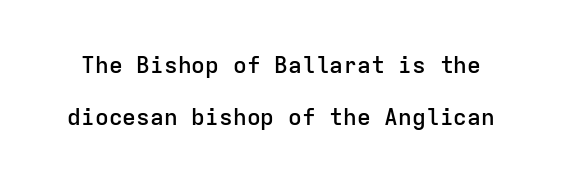
The image shows 23 px text type, upright; set loose line spacing (2.26x), normal letter spacing, not underlined.
